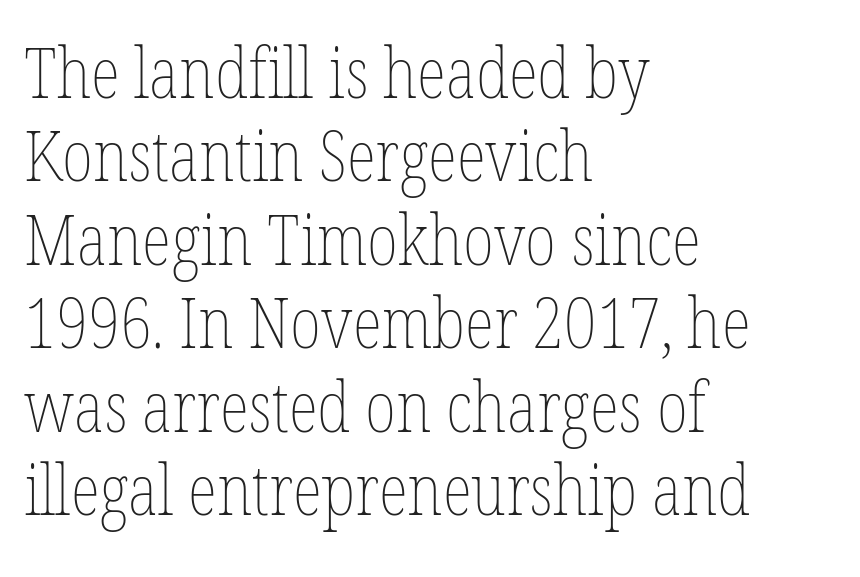
The image shows 69 px thin, condensed type, upright; set left-aligned, line spacing 1.21x, normal letter spacing, not underlined; low stroke contrast and a medium x-height.
